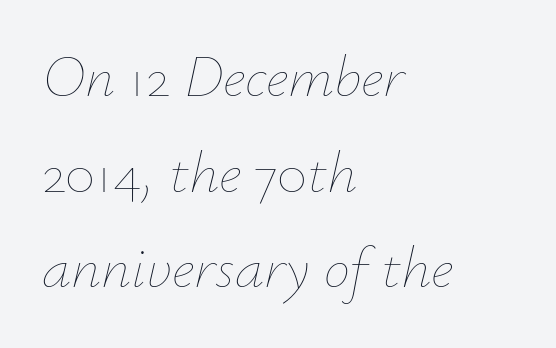
{"italic": "yes", "lean": "right", "slant_degrees": 12, "bold": "no", "weight": "thin", "width": "normal", "stroke_contrast": "low", "x_height": "small", "monospaced": "no", "underline": "no", "align": "left", "line_spacing": "normal", "line_spacing_ratio": 1.62, "letter_spacing": "normal", "letter_spacing_em": 0.0, "glyph_px": 59}
